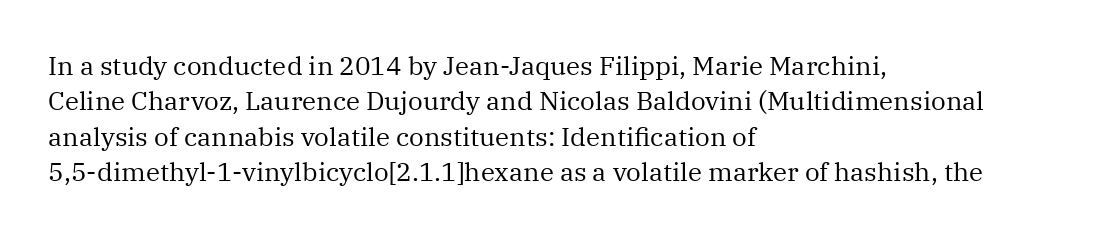
The image shows 26 px text type, upright; set left-aligned, normal line spacing (1.36x), normal letter spacing, not underlined.
